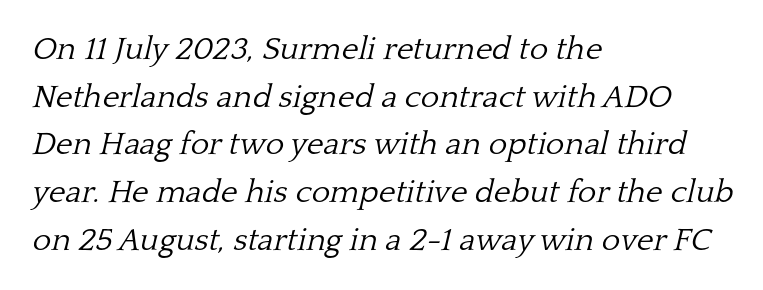
{"serif": "yes", "italic": "yes", "lean": "right", "slant_degrees": 13, "bold": "no", "weight": "light", "width": "normal", "stroke_contrast": "low", "x_height": "medium", "monospaced": "no", "underline": "no", "align": "left", "line_spacing": "normal", "line_spacing_ratio": 1.49, "letter_spacing": "normal", "letter_spacing_em": 0.0, "glyph_px": 32}
